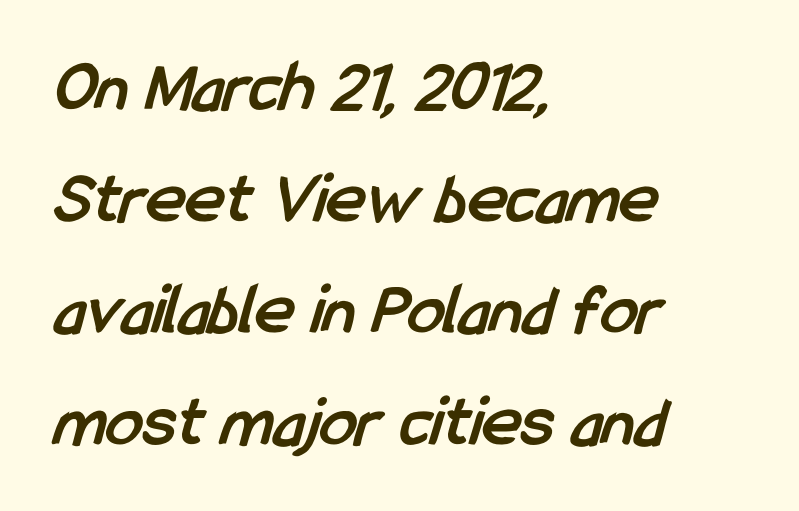
Q: Is the text bold? A: Yes.
Q: Is the typeface a serif or a sans-serif typeface? A: Sans-serif.
Q: Is the text underlined? A: No.
Q: How is the paragraph aligned? A: Left-aligned.
Q: Is the spacing between letters normal or unusually wide? A: Normal.
Q: Is the spacing between lines tight, normal or loose? A: Normal.
Q: Width (condensed, normal, or wide)? A: Condensed.
Q: Stroke contrast? A: Low.
Q: x-height? A: Medium.
Q: Monospaced? A: No.
